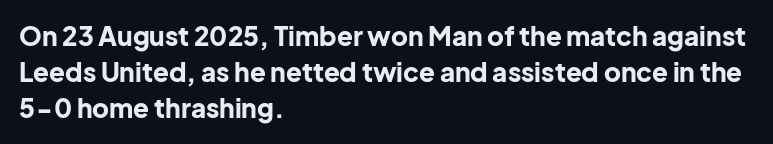
Clear beneath every line of the passage. The typography opts for an upright posture over an oblique one. Evenly set lines give the paragraph a standard silhouette. Standard letterfit; no display-style spreading of the glyphs. The compositor pushed each line to the left boundary.
